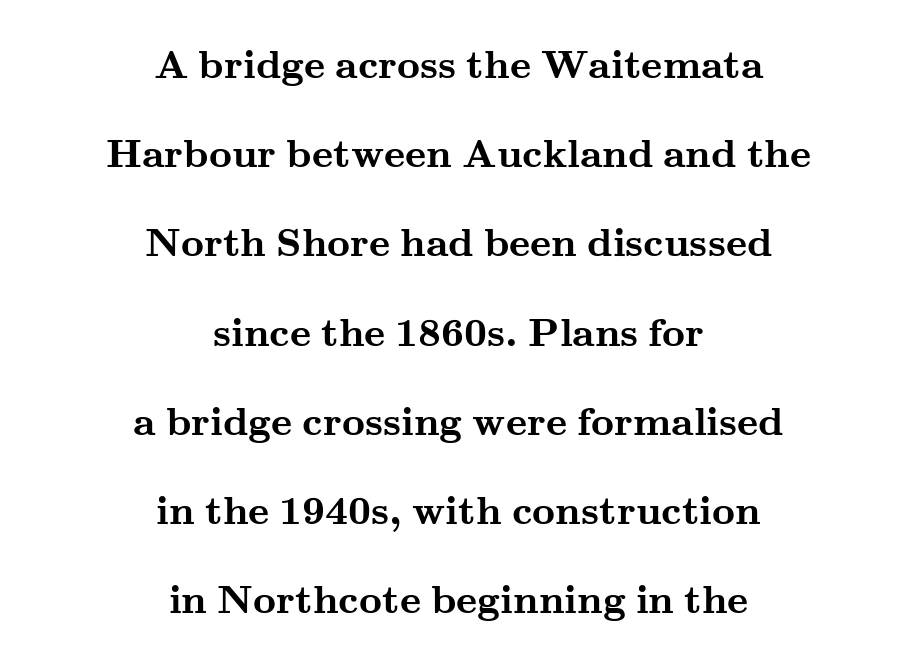
{"serif": "yes", "italic": "no", "bold": "yes", "weight": "semibold", "width": "wide", "stroke_contrast": "medium", "x_height": "small", "monospaced": "no", "underline": "no", "align": "center", "line_spacing": "loose", "line_spacing_ratio": 2.23, "letter_spacing": "normal", "letter_spacing_em": 0.0, "glyph_px": 40}
